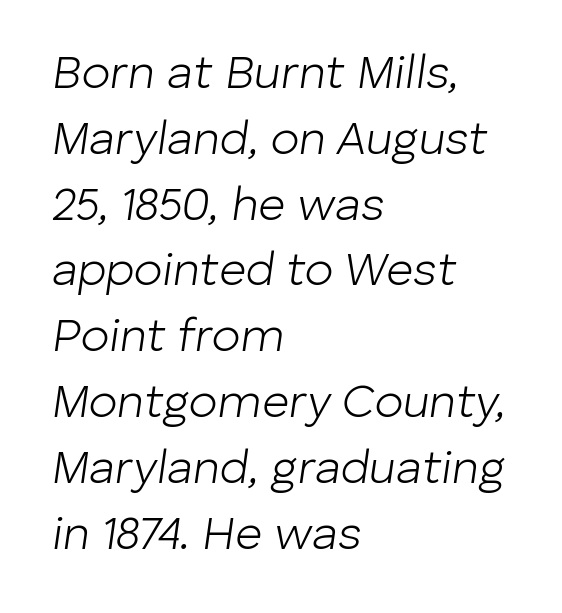
The image shows 47 px light type, italic (leaning right); set left-aligned, normal line spacing (1.4x), normal letter spacing, not underlined; low stroke contrast and a medium x-height.
